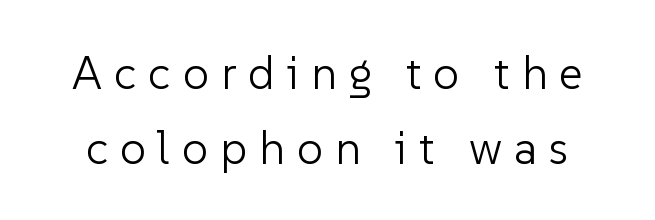
The image shows 46 px light sans-serif type, upright; set normal line spacing (1.62x), unusually wide letter spacing (+0.26 em), not underlined; low stroke contrast and a medium x-height.
